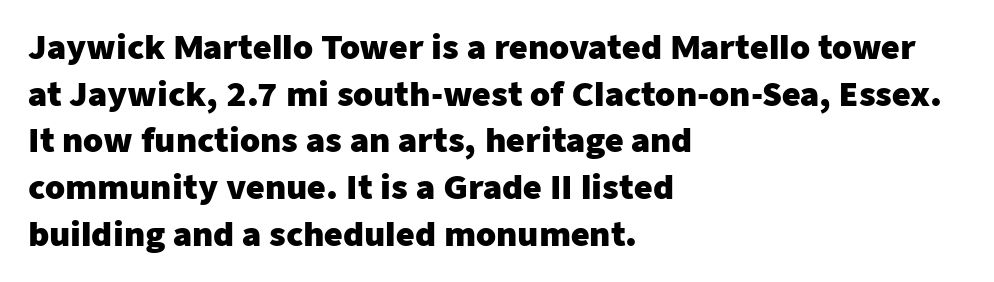
Q: Is the text bold? A: Yes.
Q: Is the text italic (slanted)? A: No, it is upright.
Q: Is the typeface a serif or a sans-serif typeface? A: Sans-serif.
Q: Is the text underlined? A: No.
Q: How is the paragraph aligned? A: Left-aligned.
Q: Is the spacing between letters normal or unusually wide? A: Normal.
Q: Is the spacing between lines tight, normal or loose? A: Normal.
Q: Width (condensed, normal, or wide)? A: Normal.
Q: Stroke contrast? A: Low.
Q: x-height? A: Medium.
Q: Monospaced? A: No.
